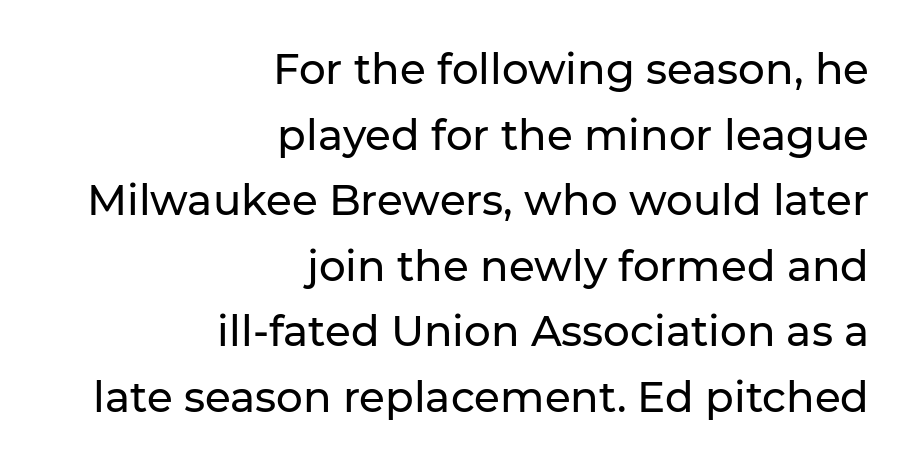
Q: Is the text italic (slanted)? A: No, it is upright.
Q: Is the typeface a serif or a sans-serif typeface? A: Sans-serif.
Q: Is the text underlined? A: No.
Q: How is the paragraph aligned? A: Right-aligned.
Q: Is the spacing between letters normal or unusually wide? A: Normal.
Q: Is the spacing between lines tight, normal or loose? A: Normal.
Q: Width (condensed, normal, or wide)? A: Normal.
Q: Stroke contrast? A: Low.
Q: x-height? A: Medium.
Q: Monospaced? A: No.
